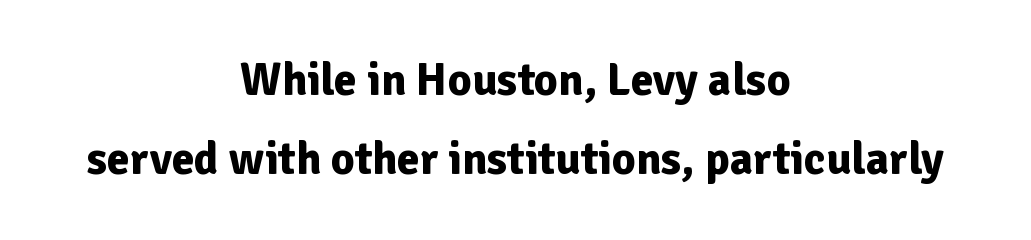
The image shows 46 px bold sans-serif type, upright; set centered, line spacing 1.72x, normal letter spacing, not underlined; low stroke contrast and a medium x-height.
